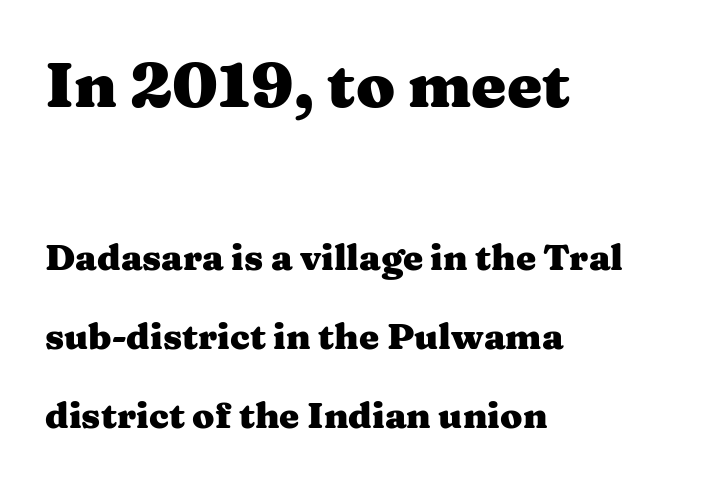
{"serif": "yes", "italic": "no", "bold": "yes", "weight": "heavy", "width": "wide", "stroke_contrast": "medium", "x_height": "medium", "monospaced": "no", "underline": "no", "align": "left", "line_spacing": "loose", "line_spacing_ratio": 2.2, "letter_spacing": "normal", "letter_spacing_em": 0.0, "larger_block": "first", "size_ratio": 1.75, "glyph_px": 63}
